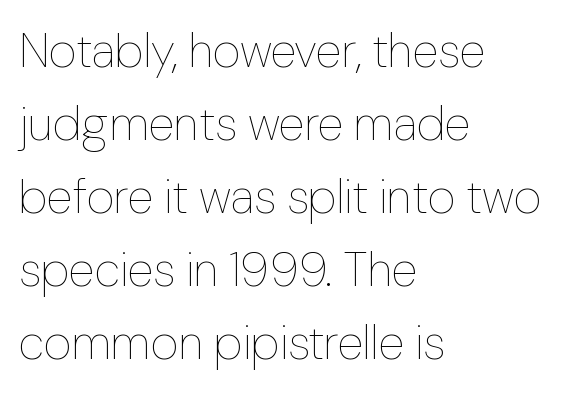
{"italic": "no", "bold": "no", "weight": "thin", "width": "normal", "stroke_contrast": "low", "x_height": "medium", "monospaced": "no", "underline": "no", "align": "left", "line_spacing": "normal", "line_spacing_ratio": 1.52, "letter_spacing": "normal", "letter_spacing_em": 0.0, "glyph_px": 48}
